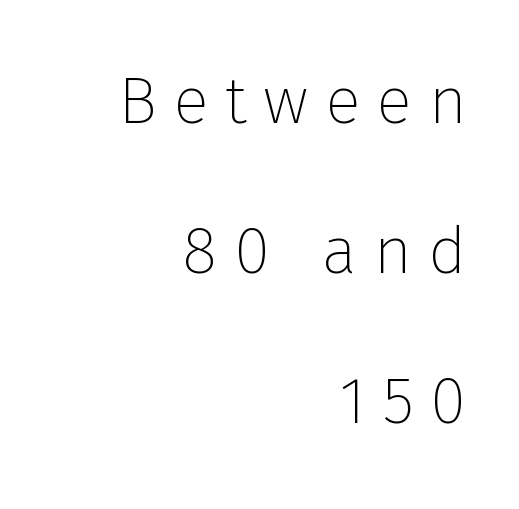
The image shows 66 px thin sans-serif type, upright; set right-aligned, loose line spacing (2.27x), unusually wide letter spacing (+0.25 em), not underlined; low stroke contrast and a medium x-height.
